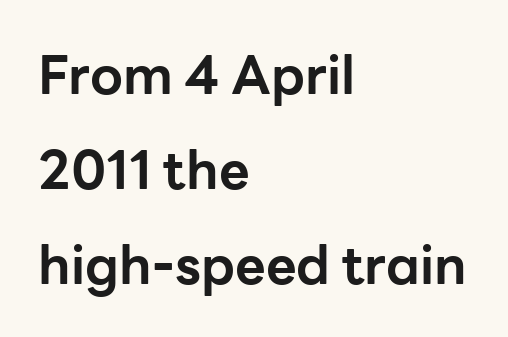
Q: Is the text bold? A: Yes.
Q: Is the text italic (slanted)? A: No, it is upright.
Q: Is the typeface a serif or a sans-serif typeface? A: Sans-serif.
Q: Is the text underlined? A: No.
Q: How is the paragraph aligned? A: Left-aligned.
Q: Is the spacing between letters normal or unusually wide? A: Normal.
Q: Width (condensed, normal, or wide)? A: Normal.
Q: Stroke contrast? A: Low.
Q: x-height? A: Medium.
Q: Monospaced? A: No.
